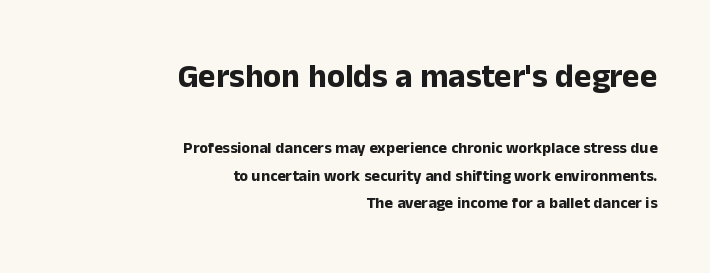
{"serif": "no", "italic": "no", "bold": "yes", "weight": "bold", "width": "normal", "stroke_contrast": "low", "x_height": "medium", "monospaced": "no", "underline": "no", "align": "right", "line_spacing_ratio": 1.72, "letter_spacing": "normal", "letter_spacing_em": 0.0, "larger_block": "first", "size_ratio": 2.06, "glyph_px": 33}
